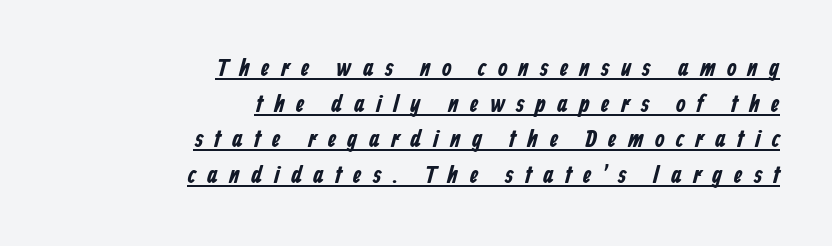
Honestly, the letter spacing is so wide it's the main thing you notice. Does a line run under the words? Yes, clearly. Reading down the column, the eye jumps a familiar distance to each next line. Teacher's note: observe the even right margin — that is flush-right alignment.
